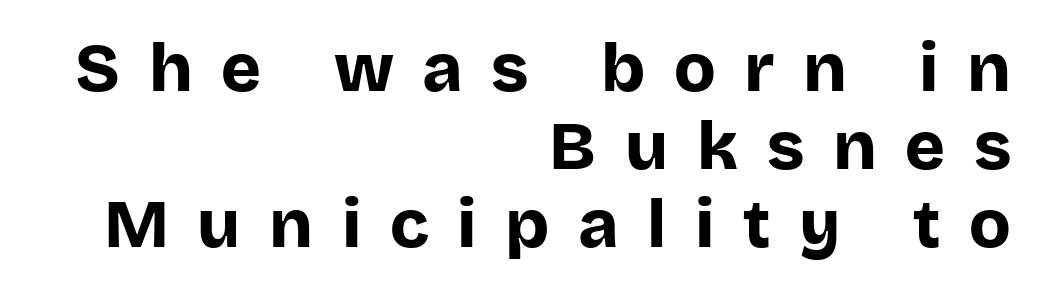
This sample is right-justified, so line beginnings fall wherever the words allow. This is the regular roman posture of the typeface. Here the designer chose a conventional face with non-uniform glyph widths. The line texture is sparse and dotted thanks to wide tracking. The face used here has the dense, thick strokes of a bold. The type family on display is of the sans-serif kind.
